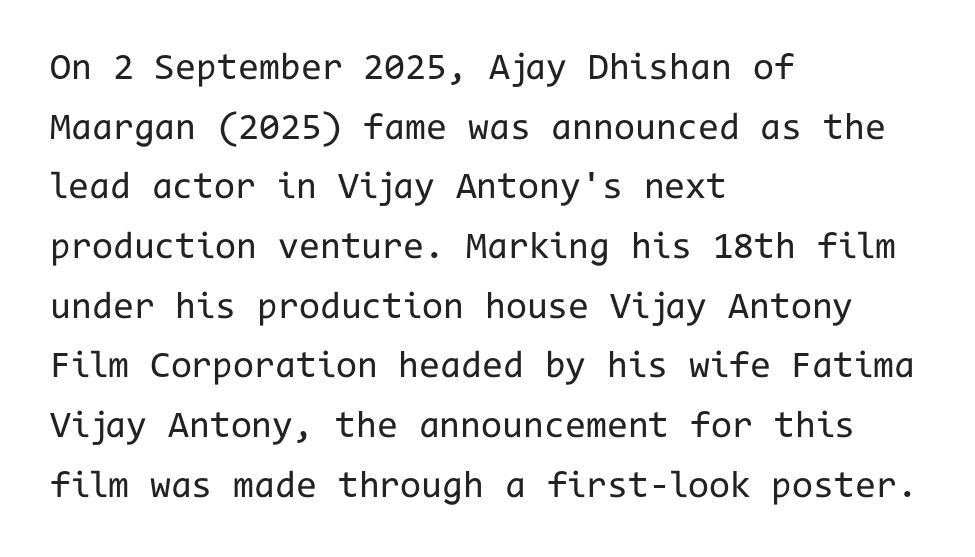
Interline gaps are of average width in this sample. Stems and bowls with no extra thickness — not bold. Do the characters align in a grid? Yes, the font is monospaced. Does the lettering tilt? It doesn't — this is upright. A classic flush-left, rag-right setting is used for this passage. The area under the type is left untouched.
